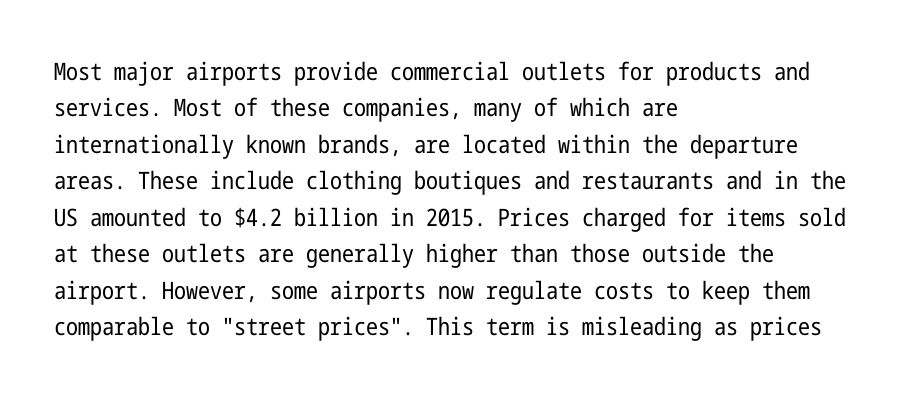
Q: Is the text bold? A: No.
Q: Is the text italic (slanted)? A: No, it is upright.
Q: Is the text underlined? A: No.
Q: How is the paragraph aligned? A: Left-aligned.
Q: Is the spacing between letters normal or unusually wide? A: Normal.
Q: Is the spacing between lines tight, normal or loose? A: Normal.
